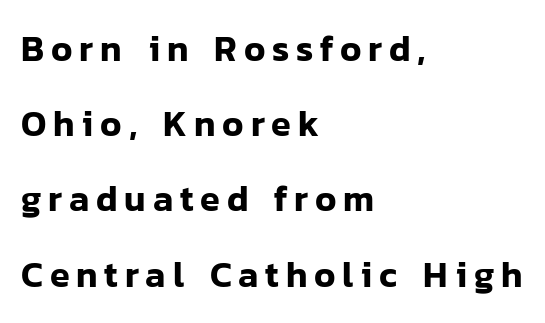
{"serif": "no", "italic": "no", "width": "normal", "stroke_contrast": "low", "x_height": "medium", "monospaced": "no", "underline": "no", "align": "left", "line_spacing": "loose", "line_spacing_ratio": 2.09, "glyph_px": 36}
